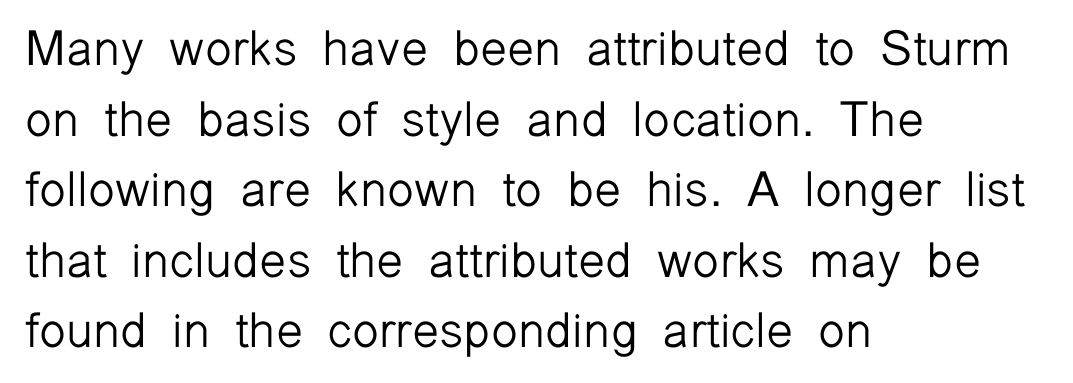
The ragged edge is on the right, which tells us the setting is flush left. On a weight scale, this lands at 450 or below. Nope, not italic — everything's standing straight. Think of a printed novel: that variable character pitch is what you see here. No extra tracking has been applied to these lines.
